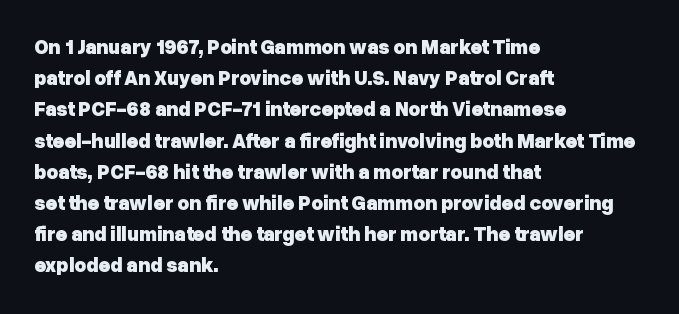
Beneath every word, the page is bare. The letterforms sit shoulder to shoulder at normal distance. The typesetter chose a ragged-right arrangement here. What weight is shown? A full bold with thick strokes.
